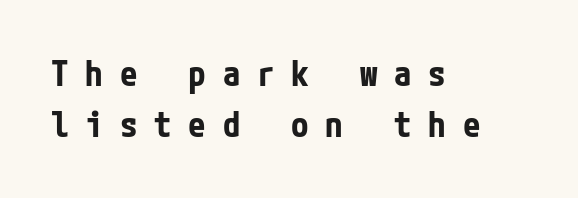
{"serif": "no", "italic": "no", "bold": "yes", "weight": "bold", "width": "condensed", "stroke_contrast": "low", "x_height": "medium", "underline": "no", "align": "left", "line_spacing": "normal", "line_spacing_ratio": 1.46, "letter_spacing": "wide", "letter_spacing_em": 0.48, "glyph_px": 35}
